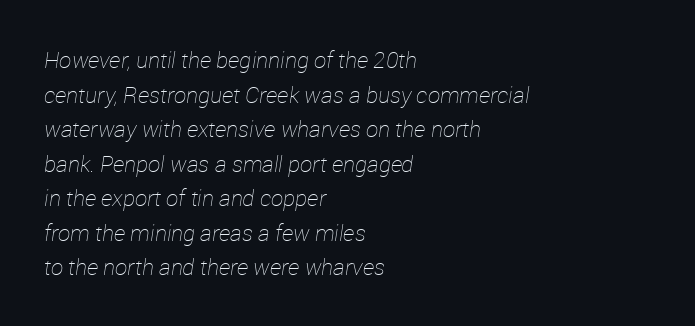
Tall strokes in this sample are angled rather than plumb. The leading is moderate, giving the passage an even texture. Letters rest on an invisible, unmarked baseline. Line starts are locked; line ends wander.
